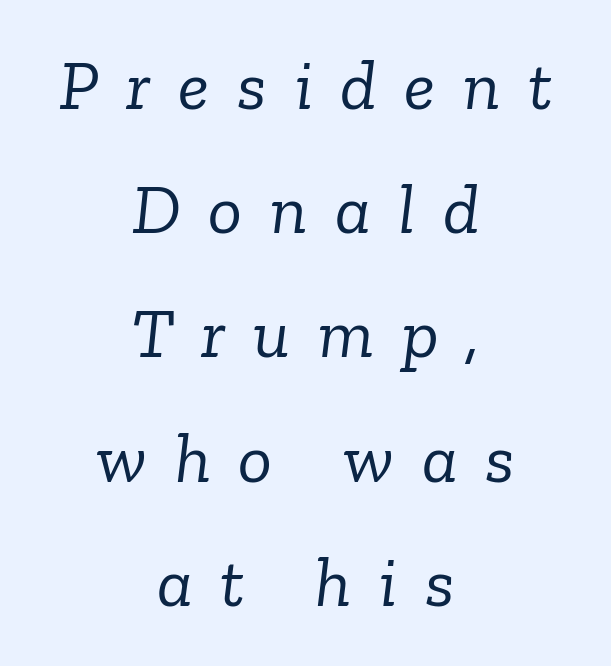
Each letter keeps its own natural width here, so spacing adapts to shape. Are there feet on the stems? There are — it's a serif. The type is letterspaced generously, with wide tracking. Stroke mass is kept to a normal reading level or below. Quick note: underline off.
